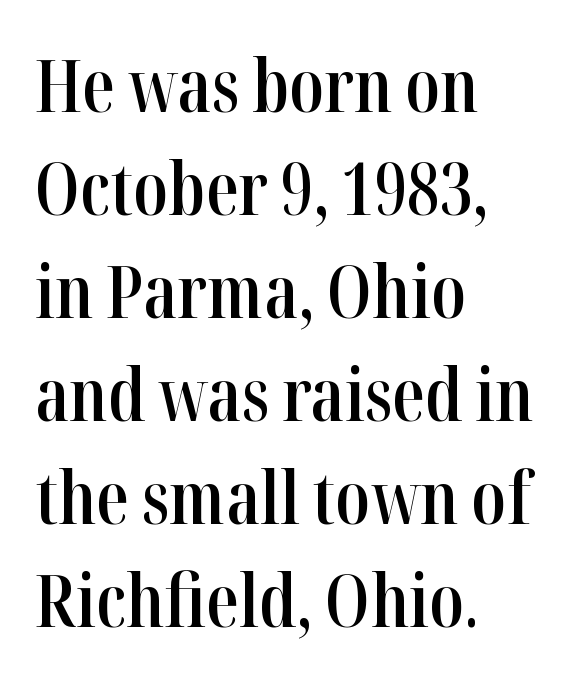
Q: Is the text bold? A: Semi-bold.
Q: Is the text italic (slanted)? A: No, it is upright.
Q: Is the typeface a serif or a sans-serif typeface? A: Serif.
Q: Is the text underlined? A: No.
Q: How is the paragraph aligned? A: Left-aligned.
Q: Is the spacing between letters normal or unusually wide? A: Normal.
Q: Is the spacing between lines tight, normal or loose? A: Normal.
Q: Width (condensed, normal, or wide)? A: Condensed.
Q: Stroke contrast? A: High.
Q: x-height? A: Medium.
Q: Monospaced? A: No.
